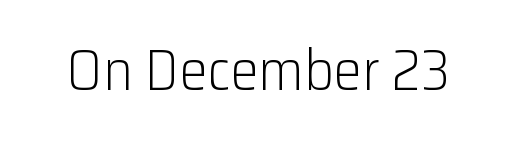
The image shows 57 px light sans-serif type, upright; set normal letter spacing, not underlined; low stroke contrast and a medium x-height.
